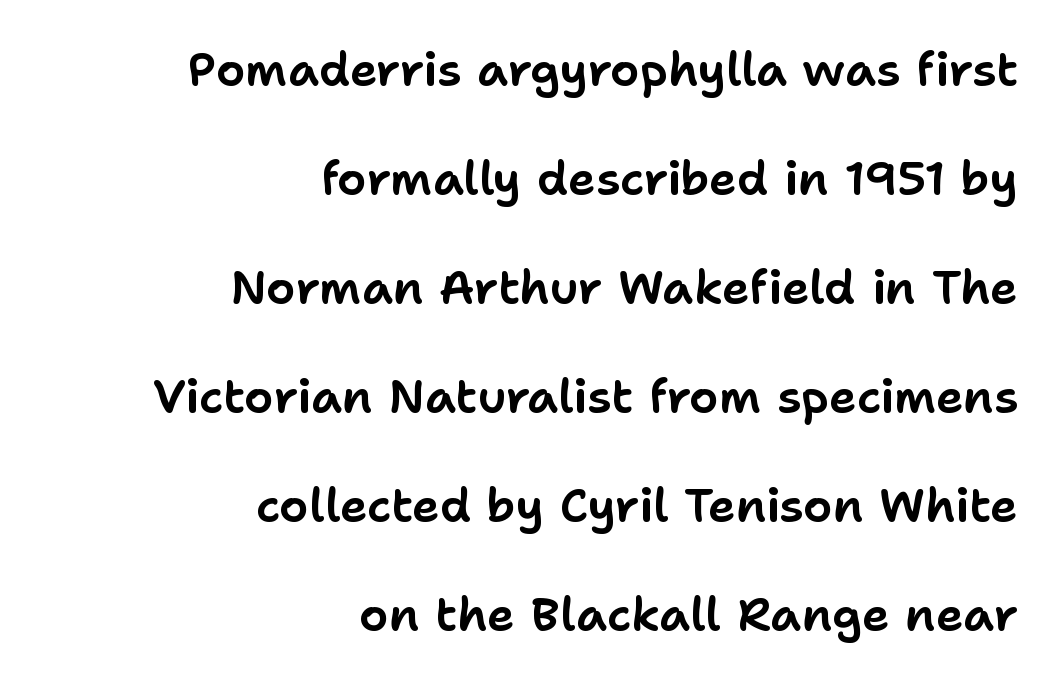
The image shows 47 px sans-serif type, upright; set right-aligned, loose line spacing (2.32x), normal letter spacing, not underlined; low stroke contrast and a medium x-height.
